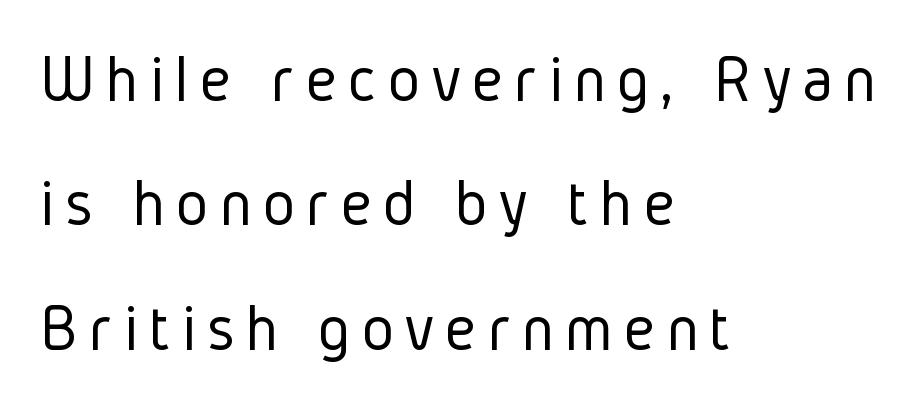
Q: Is the text bold? A: No.
Q: Is the text italic (slanted)? A: No, it is upright.
Q: Is the typeface a serif or a sans-serif typeface? A: Sans-serif.
Q: Is the text underlined? A: No.
Q: How is the paragraph aligned? A: Left-aligned.
Q: Width (condensed, normal, or wide)? A: Condensed.
Q: Stroke contrast? A: Low.
Q: x-height? A: Medium.
Q: Monospaced? A: No.
